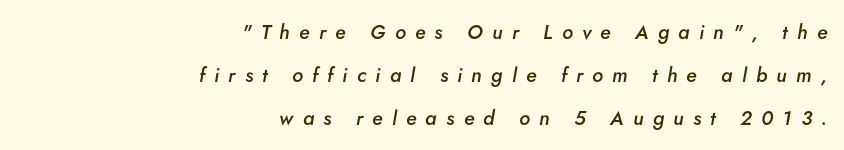
This is the in-between weight designers call semibold or demi. Descender tails drop into unmarked territory. Notice how the passage keeps a crisp vertical edge on the right only. Interline gaps are noticeably wide in this sample.
